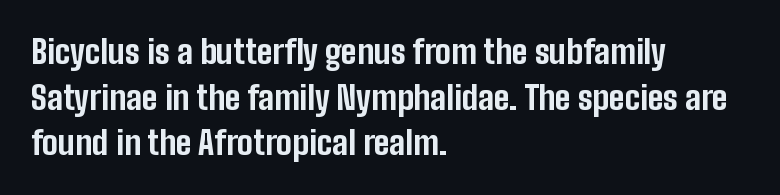
Q: Is the text bold? A: Yes.
Q: Is the text italic (slanted)? A: No, it is upright.
Q: Is the typeface a serif or a sans-serif typeface? A: Sans-serif.
Q: Is the text underlined? A: No.
Q: How is the paragraph aligned? A: Left-aligned.
Q: Is the spacing between letters normal or unusually wide? A: Normal.
Q: Is the spacing between lines tight, normal or loose? A: Normal.
Q: Width (condensed, normal, or wide)? A: Condensed.
Q: Stroke contrast? A: Low.
Q: x-height? A: Medium.
Q: Monospaced? A: No.
